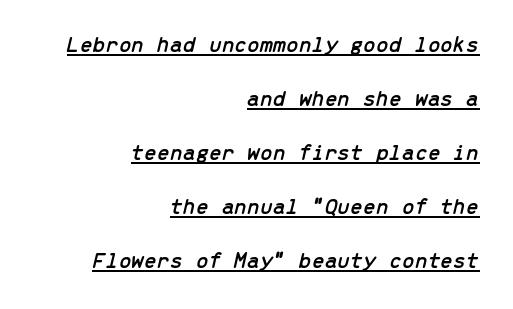
{"italic": "yes", "lean": "right", "slant_degrees": 13, "underline": "yes", "align": "right", "line_spacing": "loose", "line_spacing_ratio": 2.35, "letter_spacing": "normal", "letter_spacing_em": 0.0, "glyph_px": 23}
